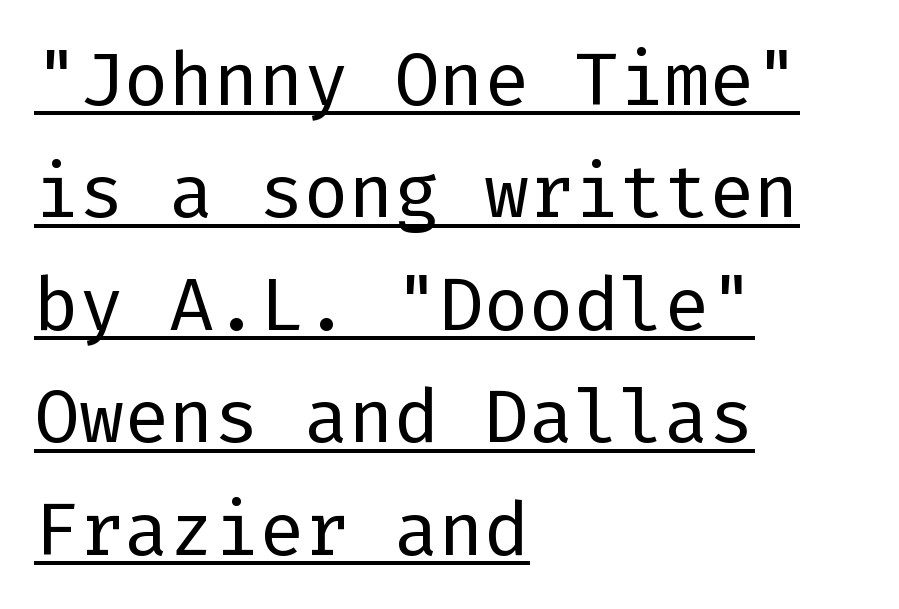
In terms of letterform style, serifs are entirely absent. Decoration check: the copy is underlined. Baseline-to-baseline distance is the conventional proportion of letter height. Tracking value appears to be zero — textbook default spacing.
